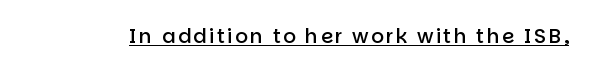
The image shows 20 px text type, upright; set underlined.
